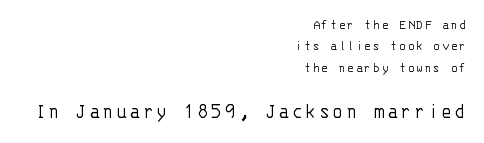
This sample is right-justified, so line beginnings fall wherever the words allow. The designer gave the closing block more size than the opening block. A bare baseline throughout the passage. Letters have the restrained weight of plain body copy at most. If you drew a line through each stem, it would be perfectly vertical.
